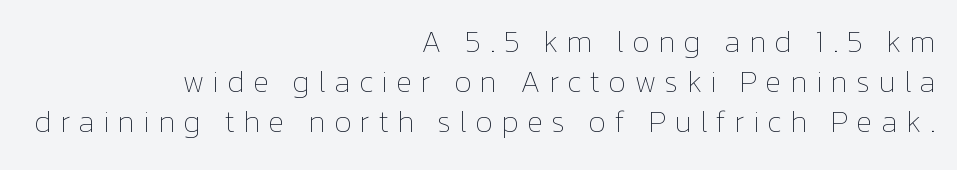
The image shows 31 px thin type, upright; set right-aligned, normal line spacing (1.29x), unusually wide letter spacing (+0.26 em), not underlined; low stroke contrast and a medium x-height.
